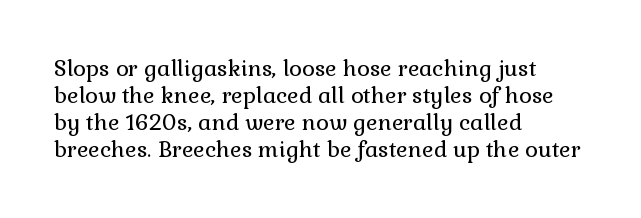
Honestly, the letter spacing is just normal — you wouldn't notice it. A student would call this left alignment; a typographer would say flush left, rag right. The font sits on the lighter half of the weight spectrum, regular included. Just letters on the line, the space beneath them empty.
